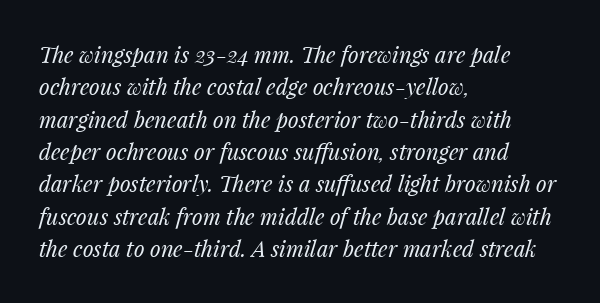
Q: Is the text bold? A: No.
Q: Is the text italic (slanted)? A: Yes, it leans right by about 14 degrees.
Q: Is the text underlined? A: No.
Q: How is the paragraph aligned? A: Left-aligned.
Q: Is the spacing between letters normal or unusually wide? A: Normal.
Q: Is the spacing between lines tight, normal or loose? A: Normal.
